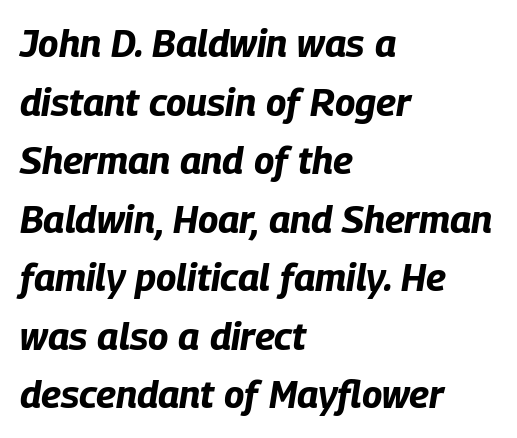
{"italic": "yes", "lean": "right", "slant_degrees": 9, "bold": "yes", "weight": "bold", "width": "condensed", "stroke_contrast": "low", "x_height": "large", "monospaced": "no", "underline": "no", "align": "left", "line_spacing": "normal", "line_spacing_ratio": 1.54, "letter_spacing": "normal", "letter_spacing_em": 0.0, "glyph_px": 38}
